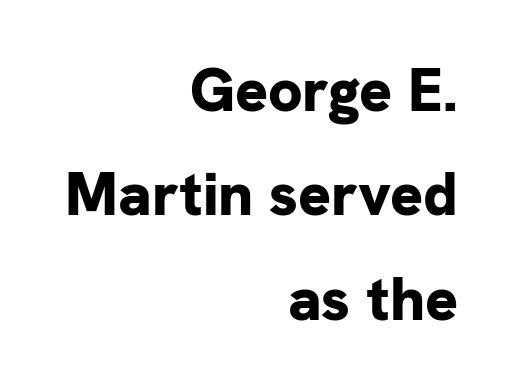
Q: Is the text bold? A: Yes.
Q: Is the text italic (slanted)? A: No, it is upright.
Q: Is the typeface a serif or a sans-serif typeface? A: Sans-serif.
Q: Is the text underlined? A: No.
Q: How is the paragraph aligned? A: Right-aligned.
Q: Is the spacing between letters normal or unusually wide? A: Normal.
Q: Width (condensed, normal, or wide)? A: Normal.
Q: Stroke contrast? A: Low.
Q: x-height? A: Medium.
Q: Monospaced? A: No.
